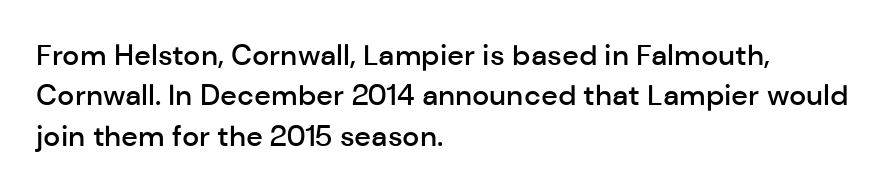
Rendered with straight, roman letterforms. Bare-footed words on every line. How would I describe the line gaps? Plain and ordinary. Here the glyphs are tracked normally, forming tight word shapes. Weight: semibold (demi).
